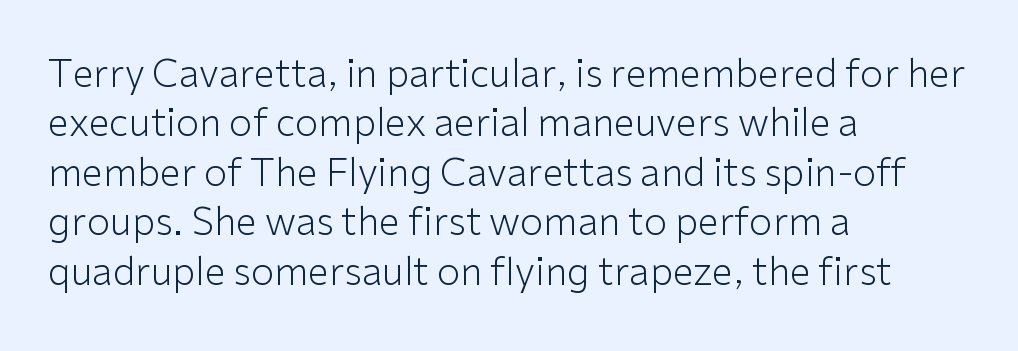
The image shows 38 px light sans-serif type, upright; set left-aligned, normal line spacing (1.3x), normal letter spacing, not underlined; low stroke contrast and a medium x-height.
